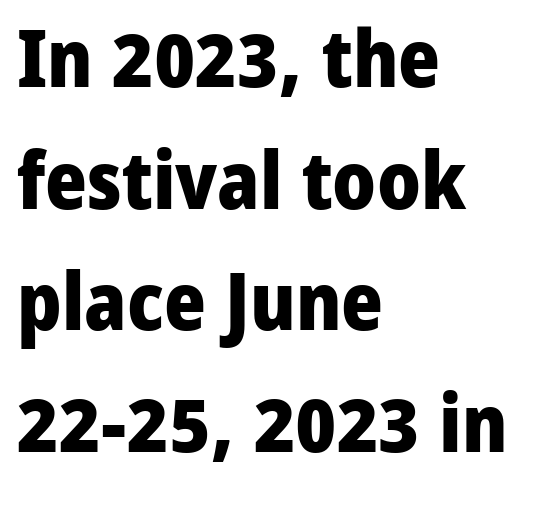
Line spacing here is normal. This sample uses plain, unmodified letter spacing. The typeface chosen for these lines omits serifs. A classic flush-left, rag-right setting is used for this passage. Italic: no, the glyphs are upright roman.
